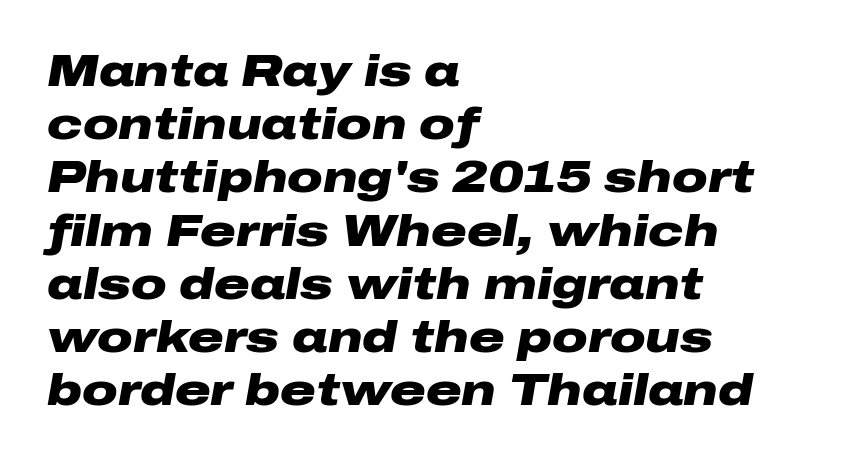
Q: Is the text bold? A: Yes.
Q: Is the text italic (slanted)? A: Yes, it leans right by about 10 degrees.
Q: Is the text underlined? A: No.
Q: How is the paragraph aligned? A: Left-aligned.
Q: Is the spacing between letters normal or unusually wide? A: Normal.
Q: Width (condensed, normal, or wide)? A: Wide.
Q: Stroke contrast? A: Low.
Q: x-height? A: Medium.
Q: Monospaced? A: No.
